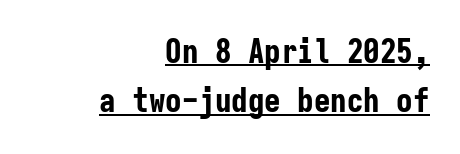
A full-strength bold gives these letters their thick strokes. Tall strokes in this sample are plumb rather than angled. Each line ends at the same right margin while the left side varies. Classification — sans serif.
